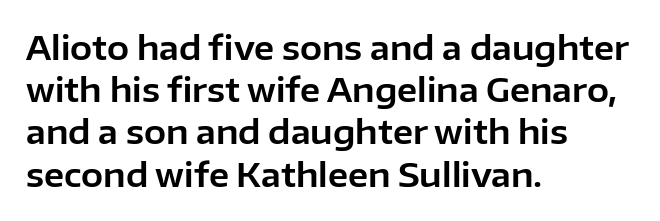
{"serif": "no", "italic": "no", "width": "normal", "stroke_contrast": "low", "x_height": "medium", "monospaced": "no", "underline": "no", "align": "left", "line_spacing": "normal", "line_spacing_ratio": 1.28, "letter_spacing": "normal", "letter_spacing_em": 0.0, "glyph_px": 33}
